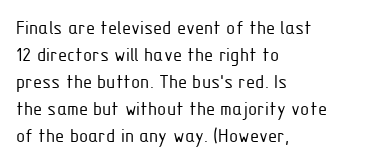
The passage shown is not underscored anywhere. Summary of vertical rhythm: regular, with standard interline spacing. The rag falls on the right side of this text block. Notice how the stems are strictly vertical — no italics here. Vertical stems look standard width or narrower in stroke.
